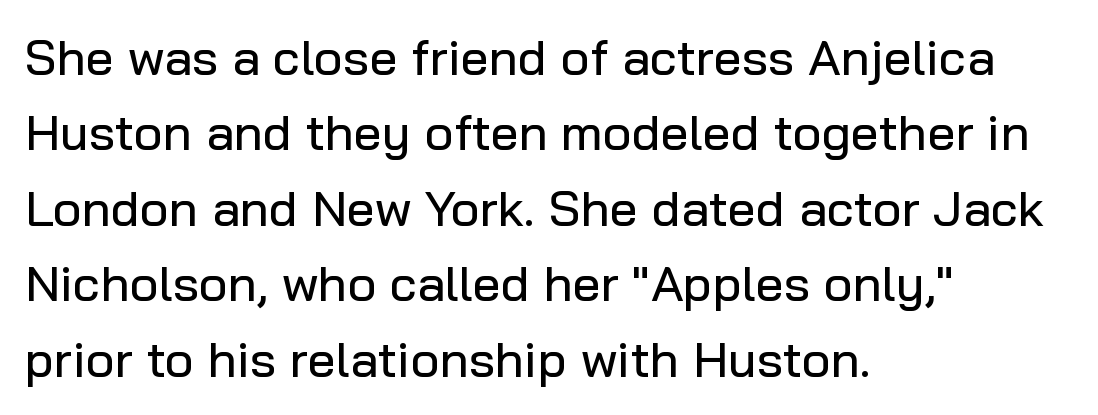
{"serif": "no", "italic": "no", "width": "normal", "stroke_contrast": "low", "x_height": "medium", "monospaced": "no", "underline": "no", "align": "left", "line_spacing": "normal", "line_spacing_ratio": 1.51, "letter_spacing": "normal", "letter_spacing_em": 0.0, "glyph_px": 50}
